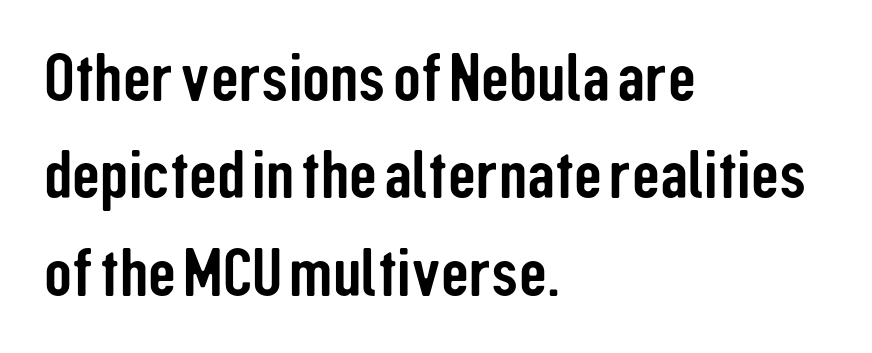
The image shows 69 px condensed sans-serif type, upright; set left-aligned, normal line spacing (1.41x), normal letter spacing, not underlined; low stroke contrast and a medium x-height.
